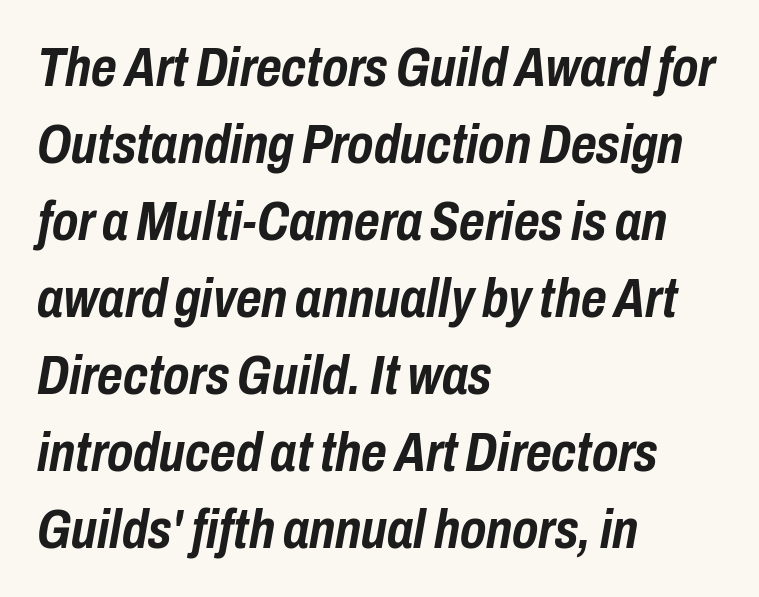
Decoration check: the copy has no underline. A dark, heavy texture on the line: the type is bold. Compared with a centered layout, this one pins lines to the left instead. An italicized treatment has been applied to the whole sample.
